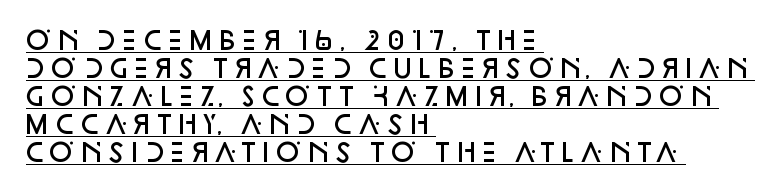
The image shows 25 px text type, upright; set left-aligned, tight line spacing (1.12x), normal letter spacing, underlined.
